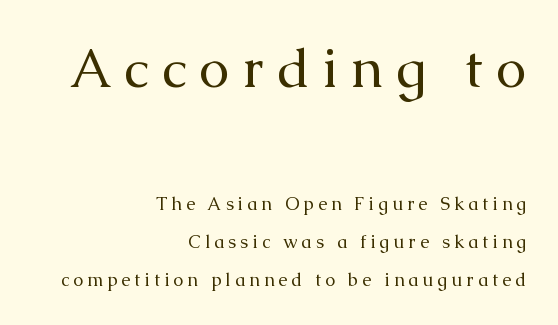
Q: Is the text bold? A: No.
Q: Is the text italic (slanted)? A: No, it is upright.
Q: Is the typeface a serif or a sans-serif typeface? A: Serif.
Q: Is the text underlined? A: No.
Q: How is the paragraph aligned? A: Right-aligned.
Q: Is the spacing between letters normal or unusually wide? A: Unusually wide.
Q: Is the spacing between lines tight, normal or loose? A: Loose.
Q: Which block of text is set in a larger size, the first (top) or the second (bottom)? A: The first (top) one.
Q: Width (condensed, normal, or wide)? A: Normal.
Q: Stroke contrast? A: Medium.
Q: x-height? A: Medium.
Q: Monospaced? A: No.
